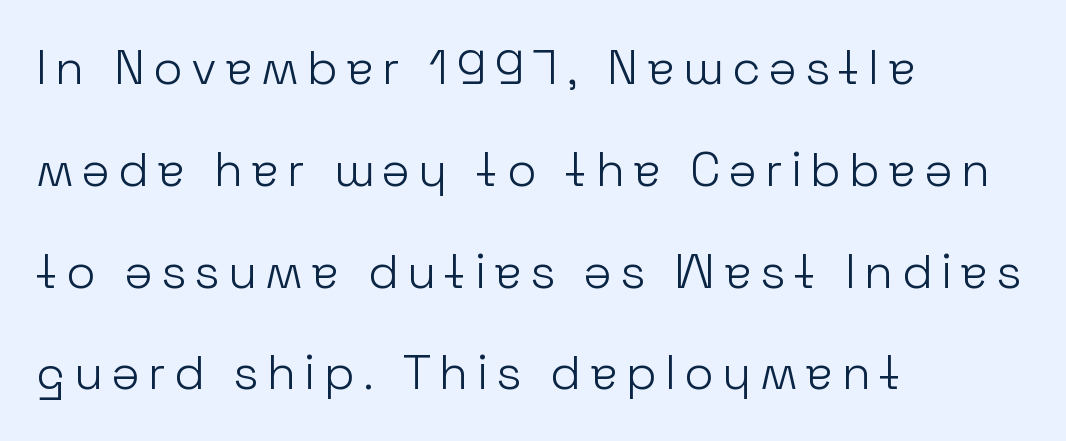
The image shows 48 px light sans-serif type, upright; set left-aligned, loose line spacing (2.12x), not underlined; low stroke contrast and a medium x-height.
